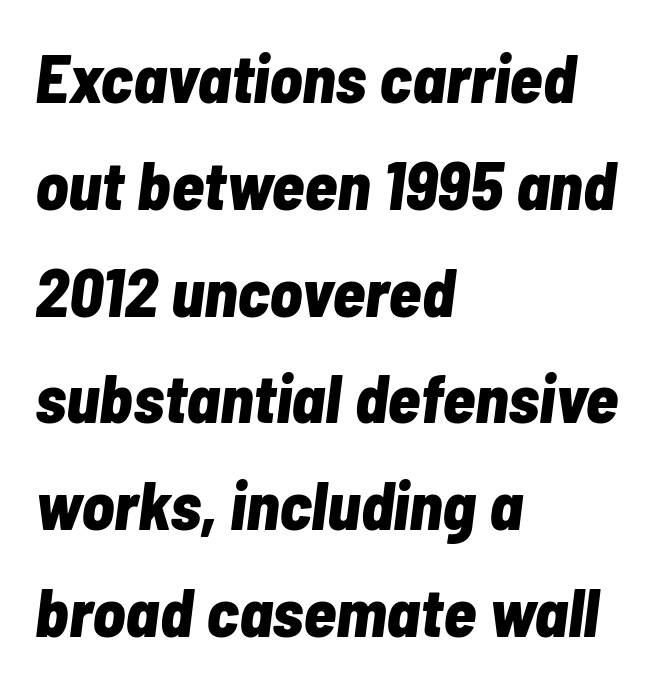
{"italic": "yes", "lean": "right", "slant_degrees": 7, "bold": "yes", "weight": "bold", "width": "condensed", "stroke_contrast": "low", "x_height": "medium", "monospaced": "no", "underline": "no", "align": "left", "line_spacing": "normal", "line_spacing_ratio": 1.57, "letter_spacing": "normal", "letter_spacing_em": 0.0, "glyph_px": 68}
